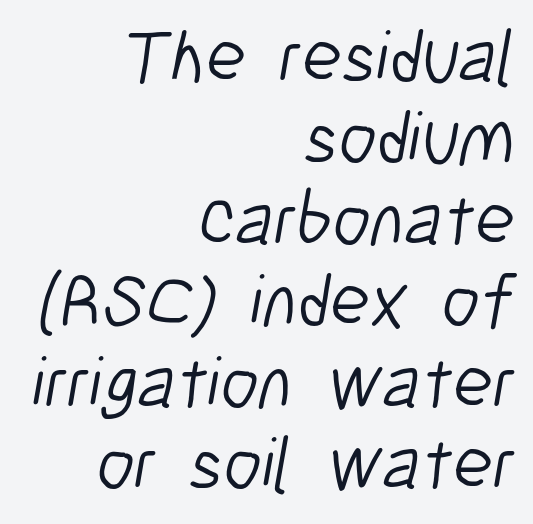
You can tell from the bare stems that sans-serif type was used. The strip under each line holds only bare page. The gaps between neighbouring characters are ordinary and unremarkable. This sample has the flowing, uneven cadence of proportional lettering. The font sits on the lighter half of the weight spectrum, regular included.
